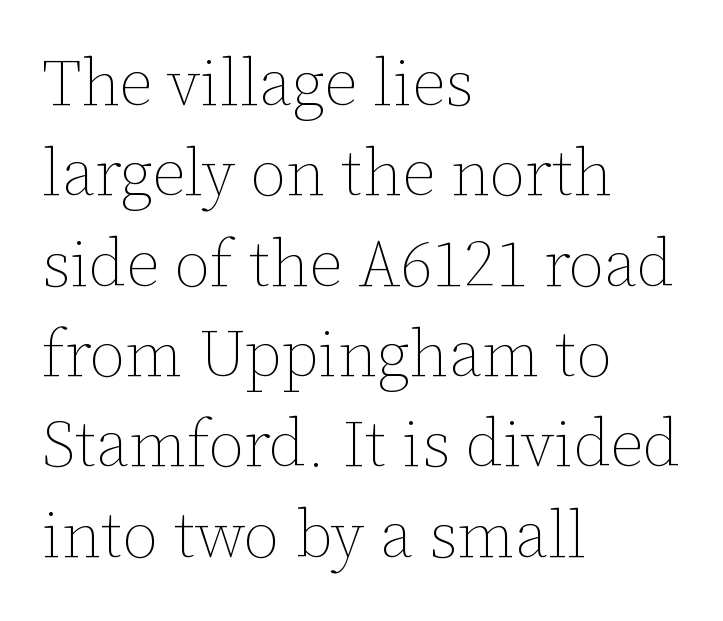
Glyph-to-glyph distance matches everyday printed text. The string is rendered with underlining switched off. The face used here is proportionally spaced, like ordinary book or web type. Vertically, the passage feels balanced, rows spaced as you'd expect.
